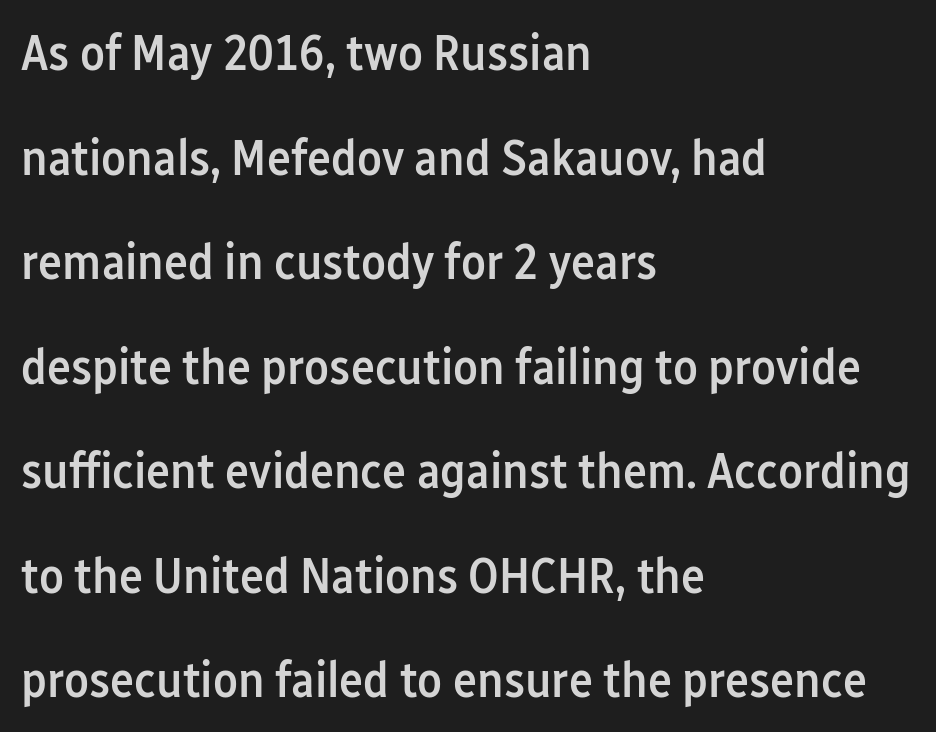
{"serif": "no", "italic": "no", "bold": "semi", "weight": "semibold", "width": "condensed", "stroke_contrast": "low", "x_height": "medium", "monospaced": "no", "underline": "no", "align": "left", "line_spacing": "loose", "line_spacing_ratio": 2.05, "letter_spacing": "normal", "letter_spacing_em": 0.0, "glyph_px": 51}
